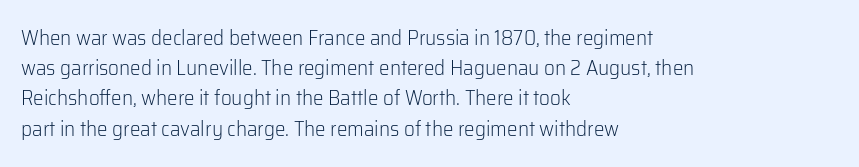
Q: Is the text bold? A: No.
Q: Is the text italic (slanted)? A: No, it is upright.
Q: Is the text underlined? A: No.
Q: How is the paragraph aligned? A: Left-aligned.
Q: Is the spacing between letters normal or unusually wide? A: Normal.
Q: Is the spacing between lines tight, normal or loose? A: Normal.
